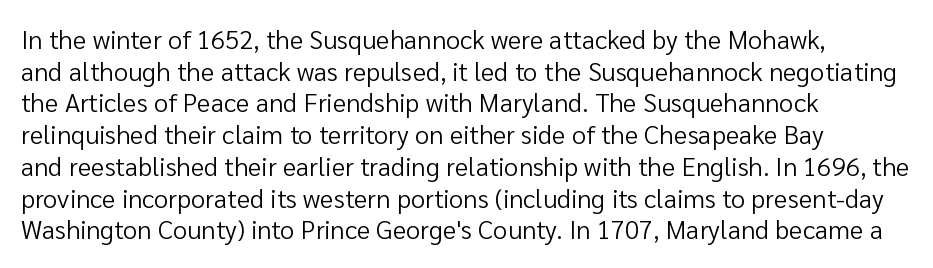
The image shows 26 px text type, upright; set left-aligned, line spacing 1.22x, normal letter spacing, not underlined.
